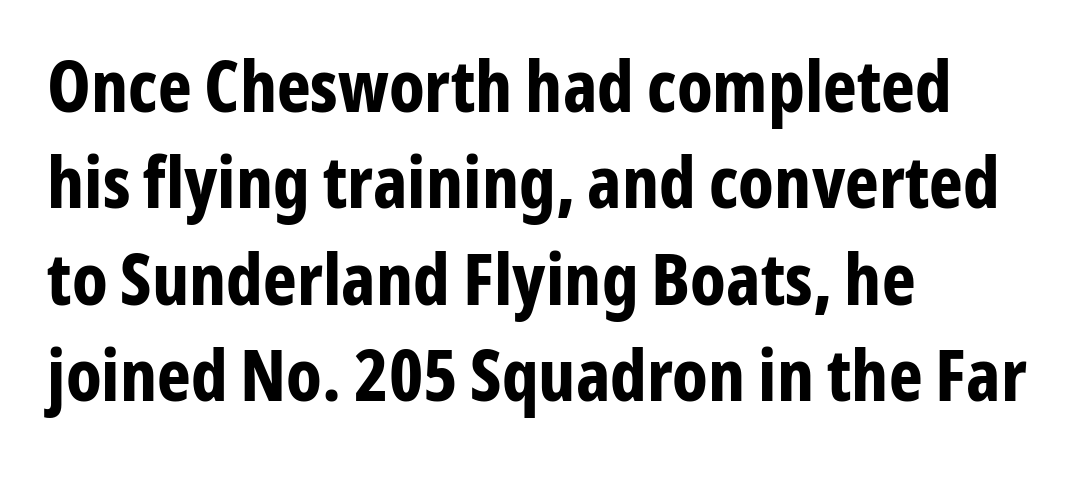
{"serif": "no", "italic": "no", "bold": "yes", "weight": "bold", "width": "condensed", "stroke_contrast": "low", "x_height": "medium", "monospaced": "no", "underline": "no", "align": "left", "line_spacing": "normal", "line_spacing_ratio": 1.34, "letter_spacing": "normal", "letter_spacing_em": 0.0, "glyph_px": 72}
